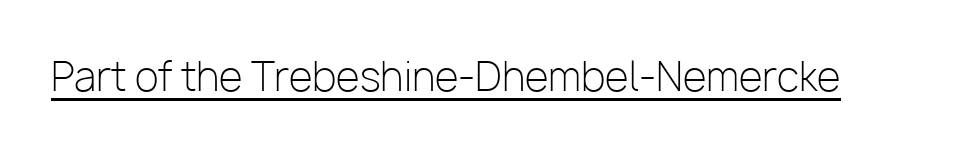
Q: Is the text bold? A: No.
Q: Is the text italic (slanted)? A: No, it is upright.
Q: Is the typeface a serif or a sans-serif typeface? A: Sans-serif.
Q: Is the text underlined? A: Yes.
Q: Is the spacing between letters normal or unusually wide? A: Normal.
Q: Width (condensed, normal, or wide)? A: Normal.
Q: Stroke contrast? A: Low.
Q: x-height? A: Medium.
Q: Monospaced? A: No.
